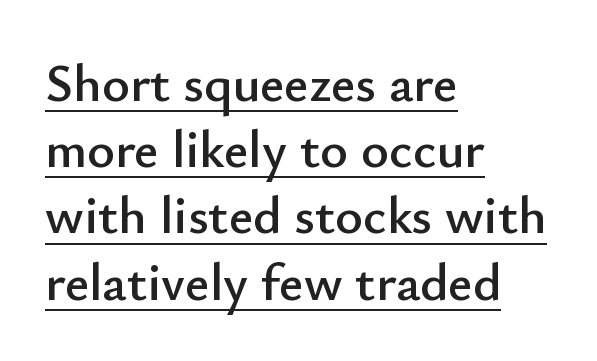
Nobody touched the tracking dial on this one. Each letter keeps its own natural width here, so spacing adapts to shape. The specimen reads as upright at a glance. This sample carries an underscore along the baseline area. The glyphs in this specimen are sans serif. Line starts are locked; line ends wander.
